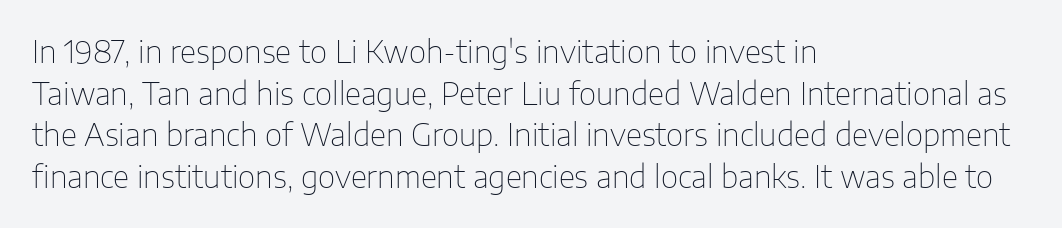
Decoration check: the copy has no underline. Do the characters align in a grid? No, the font is proportional. Notice how the stems are strictly vertical — no italics here. No feet cap the strokes, marking this as sans-serif type. The typeface has the unassuming heft of standard copy or less. The paragraph shown leans on its left margin.
